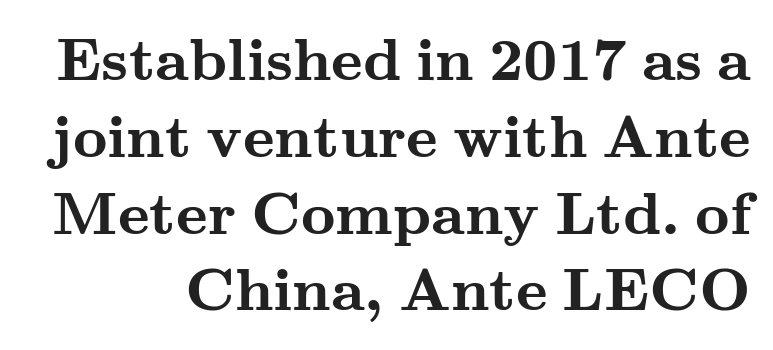
Do the letters lean? They stand straight. Notice how thick the strokes are: this is what a full bold looks like. The passage shown is typed in a proportional face where columns would drift. Font category for this specimen: serif.
